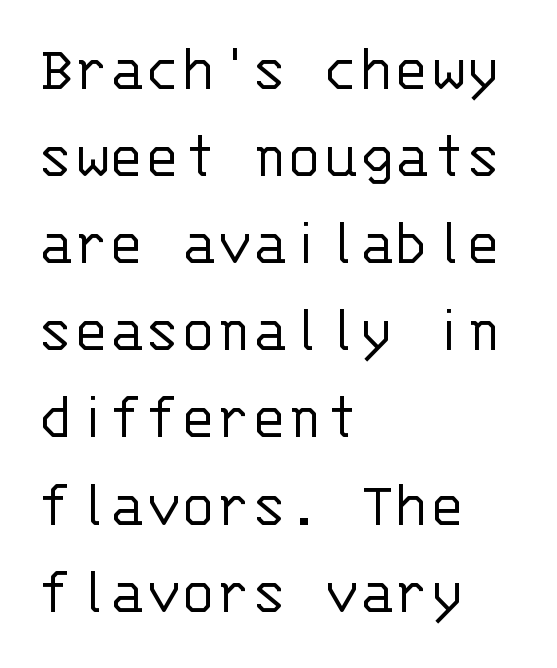
{"serif": "no", "italic": "no", "bold": "no", "weight": "light", "width": "normal", "stroke_contrast": "low", "x_height": "large", "monospaced": "yes", "underline": "no", "align": "left", "line_spacing": "normal", "line_spacing_ratio": 1.32, "letter_spacing": "normal", "letter_spacing_em": 0.0, "glyph_px": 66}
